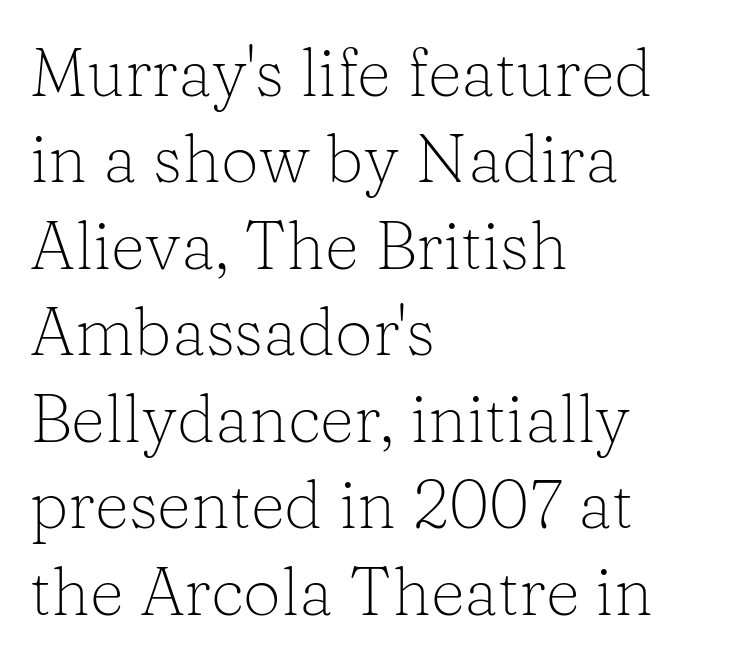
How are the letters spaced? Ordinarily, with no added tracking. Reading down the block, your eye returns to a fixed left position each line. Old-style or modern, the face here clearly has serifs. Regarding leading, the lines here are spaced in the standard way.
